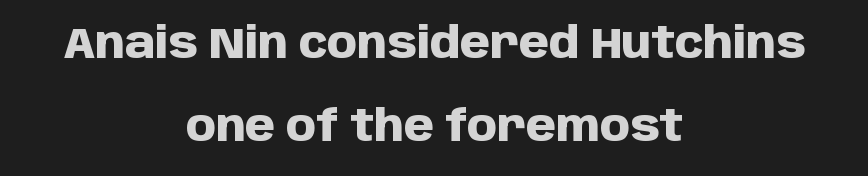
Q: Is the text bold? A: Yes.
Q: Is the text italic (slanted)? A: No, it is upright.
Q: Is the typeface a serif or a sans-serif typeface? A: Sans-serif.
Q: Is the text underlined? A: No.
Q: How is the paragraph aligned? A: Centered.
Q: Is the spacing between letters normal or unusually wide? A: Normal.
Q: Is the spacing between lines tight, normal or loose? A: Loose.
Q: Width (condensed, normal, or wide)? A: Normal.
Q: Stroke contrast? A: Low.
Q: x-height? A: Large.
Q: Monospaced? A: No.
